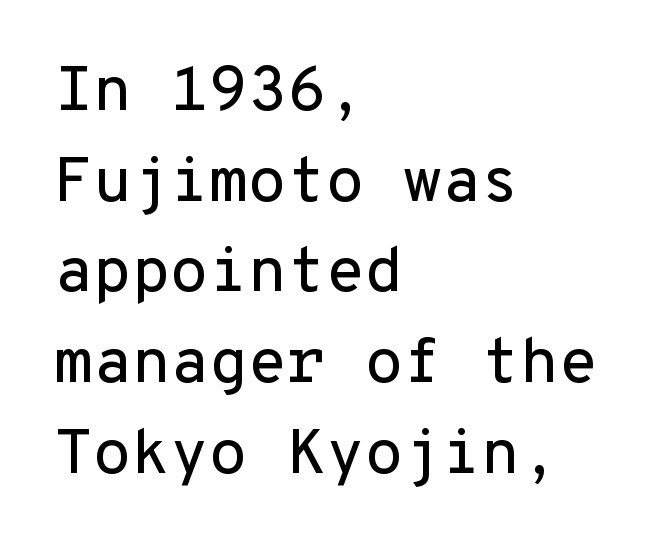
The text was rendered using a sans face with plain stroke endings. Think of a typewriter: that constant character pitch is what you see here. The line texture is even and compact thanks to regular tracking. No word sits above an underline. The lettering stays uniformly vertical, giving the passage a roman look. Does the copy run flush right? No — it runs flush left.
